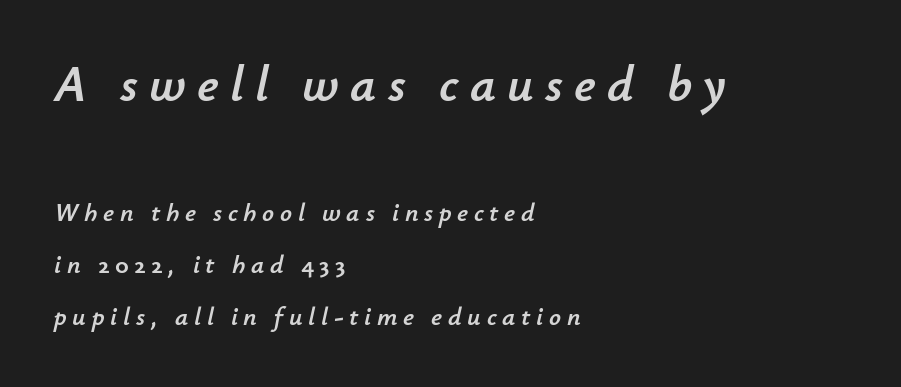
The image shows 51 px text type, italic (leaning right); set left-aligned, loose line spacing (2.0x), unusually wide letter spacing (+0.22 em), not underlined; the first (top) block is 1.96x larger; low stroke contrast and a small x-height.
